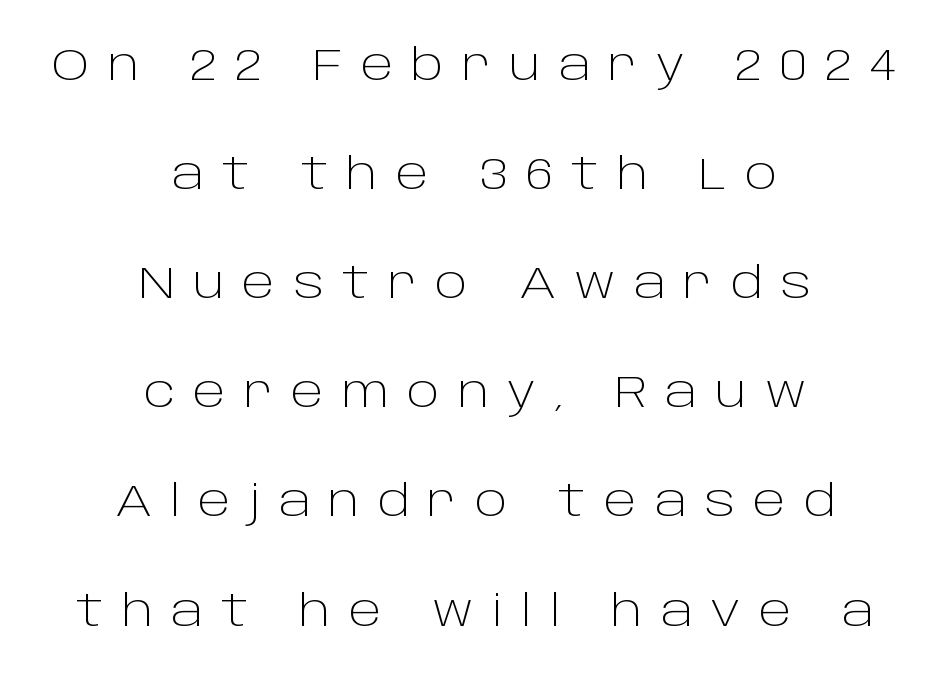
Q: Is the text bold? A: No.
Q: Is the text italic (slanted)? A: No, it is upright.
Q: Is the typeface a serif or a sans-serif typeface? A: Sans-serif.
Q: Is the text underlined? A: No.
Q: How is the paragraph aligned? A: Centered.
Q: Is the spacing between letters normal or unusually wide? A: Unusually wide.
Q: Is the spacing between lines tight, normal or loose? A: Loose.
Q: Width (condensed, normal, or wide)? A: Normal.
Q: Stroke contrast? A: Low.
Q: x-height? A: Large.
Q: Monospaced? A: No.
